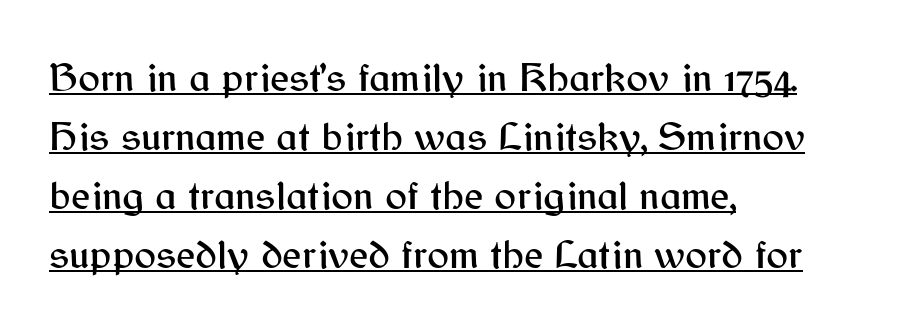
Q: Is the text italic (slanted)? A: No, it is upright.
Q: Is the typeface a serif or a sans-serif typeface? A: Sans-serif.
Q: Is the text underlined? A: Yes.
Q: How is the paragraph aligned? A: Left-aligned.
Q: Is the spacing between letters normal or unusually wide? A: Normal.
Q: Is the spacing between lines tight, normal or loose? A: Normal.
Q: Width (condensed, normal, or wide)? A: Normal.
Q: Stroke contrast? A: Medium.
Q: x-height? A: Medium.
Q: Monospaced? A: No.
